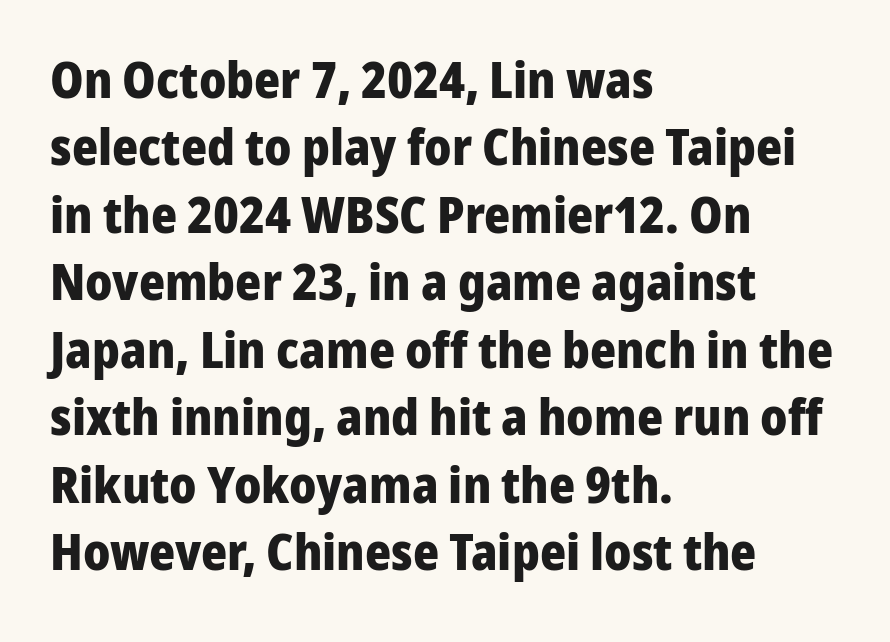
Q: Is the text bold? A: Yes.
Q: Is the text italic (slanted)? A: No, it is upright.
Q: Is the typeface a serif or a sans-serif typeface? A: Sans-serif.
Q: Is the text underlined? A: No.
Q: How is the paragraph aligned? A: Left-aligned.
Q: Is the spacing between letters normal or unusually wide? A: Normal.
Q: Is the spacing between lines tight, normal or loose? A: Normal.
Q: Width (condensed, normal, or wide)? A: Normal.
Q: Stroke contrast? A: Low.
Q: x-height? A: Medium.
Q: Monospaced? A: No.
